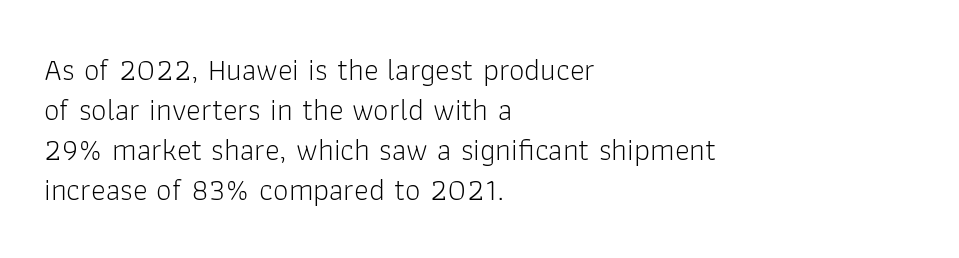
Grotesque or geometric, the face here clearly has no serifs. If you drew a ruler down the left edge, every line would touch it. This sample has the flowing, uneven cadence of proportional lettering. The area under the type is left untouched.
